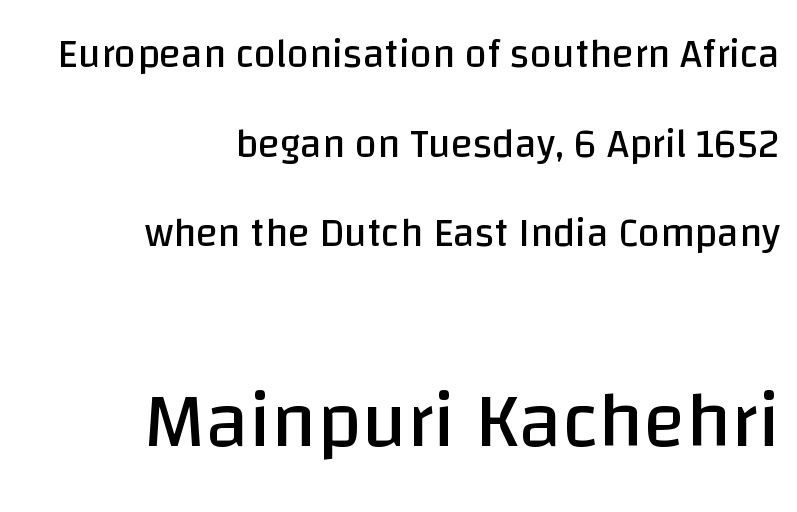
The image shows 79 px regular-weight sans-serif type, upright; set right-aligned, loose line spacing (2.24x), normal letter spacing, not underlined; the second (bottom) block is 1.98x larger; low stroke contrast and a large x-height.
